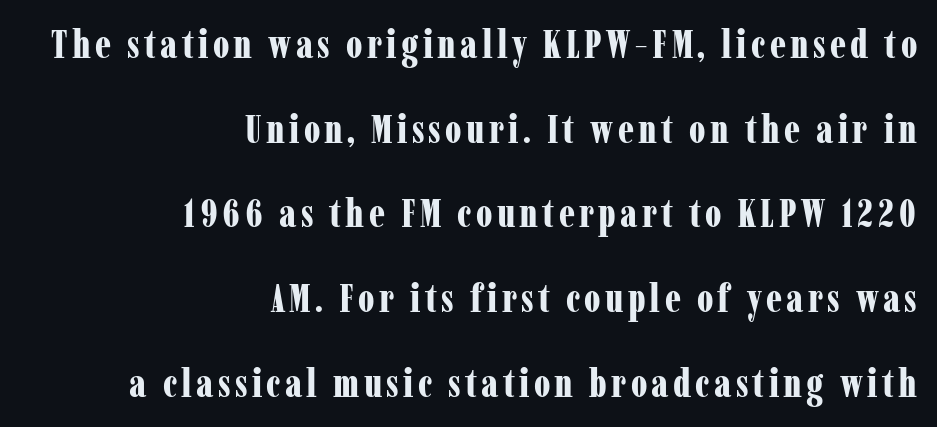
Q: Is the text bold? A: Yes.
Q: Is the text italic (slanted)? A: No, it is upright.
Q: Is the typeface a serif or a sans-serif typeface? A: Serif.
Q: Is the text underlined? A: No.
Q: How is the paragraph aligned? A: Right-aligned.
Q: Is the spacing between lines tight, normal or loose? A: Loose.
Q: Width (condensed, normal, or wide)? A: Condensed.
Q: Stroke contrast? A: Low.
Q: x-height? A: Medium.
Q: Monospaced? A: No.
